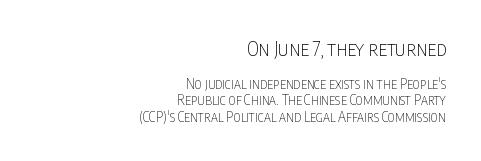
Q: Is the text bold? A: No.
Q: Is the text italic (slanted)? A: No, it is upright.
Q: Is the text underlined? A: No.
Q: How is the paragraph aligned? A: Right-aligned.
Q: Is the spacing between letters normal or unusually wide? A: Normal.
Q: Which block of text is set in a larger size, the first (top) or the second (bottom)? A: The first (top) one.
